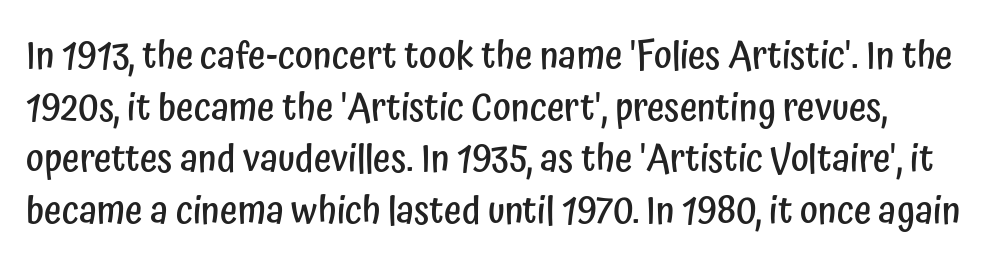
Q: Is the text bold? A: Semi-bold.
Q: Is the text italic (slanted)? A: No, it is upright.
Q: Is the typeface a serif or a sans-serif typeface? A: Sans-serif.
Q: Is the text underlined? A: No.
Q: Is the spacing between letters normal or unusually wide? A: Normal.
Q: Is the spacing between lines tight, normal or loose? A: Normal.
Q: Width (condensed, normal, or wide)? A: Condensed.
Q: Stroke contrast? A: Low.
Q: x-height? A: Medium.
Q: Monospaced? A: No.
